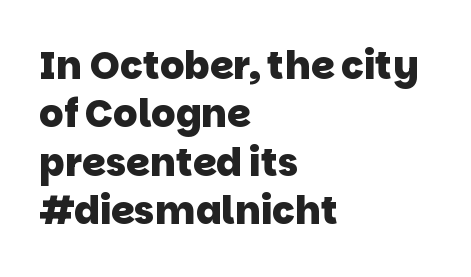
The image shows 38 px heavy sans-serif type; set left-aligned, normal line spacing (1.27x), normal letter spacing, not underlined; low stroke contrast and a large x-height.
